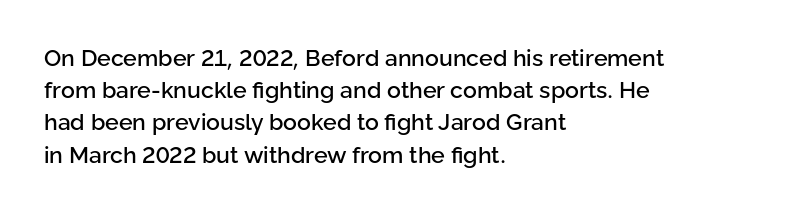
Q: Is the text italic (slanted)? A: No, it is upright.
Q: Is the text underlined? A: No.
Q: How is the paragraph aligned? A: Left-aligned.
Q: Is the spacing between letters normal or unusually wide? A: Normal.
Q: Is the spacing between lines tight, normal or loose? A: Normal.
